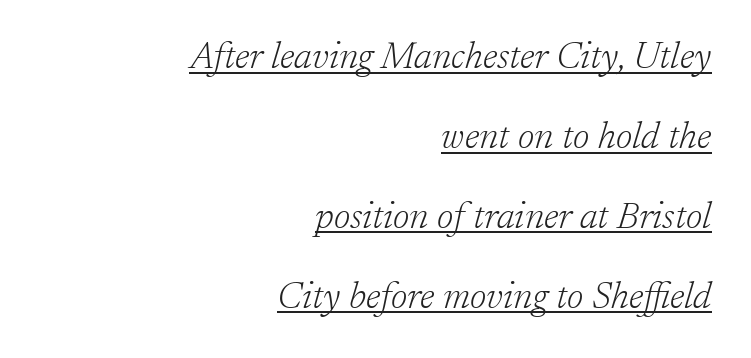
Q: Is the text bold? A: No.
Q: Is the text italic (slanted)? A: Yes, it leans right by about 17 degrees.
Q: Is the typeface a serif or a sans-serif typeface? A: Serif.
Q: Is the text underlined? A: Yes.
Q: How is the paragraph aligned? A: Right-aligned.
Q: Is the spacing between letters normal or unusually wide? A: Normal.
Q: Is the spacing between lines tight, normal or loose? A: Loose.
Q: Width (condensed, normal, or wide)? A: Normal.
Q: Stroke contrast? A: Low.
Q: x-height? A: Medium.
Q: Monospaced? A: No.
